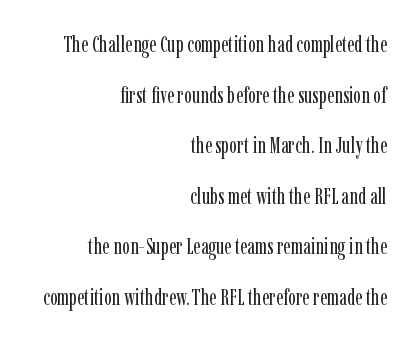
Q: Is the text bold? A: No.
Q: Is the text italic (slanted)? A: No, it is upright.
Q: Is the text underlined? A: No.
Q: How is the paragraph aligned? A: Right-aligned.
Q: Is the spacing between letters normal or unusually wide? A: Normal.
Q: Is the spacing between lines tight, normal or loose? A: Loose.
